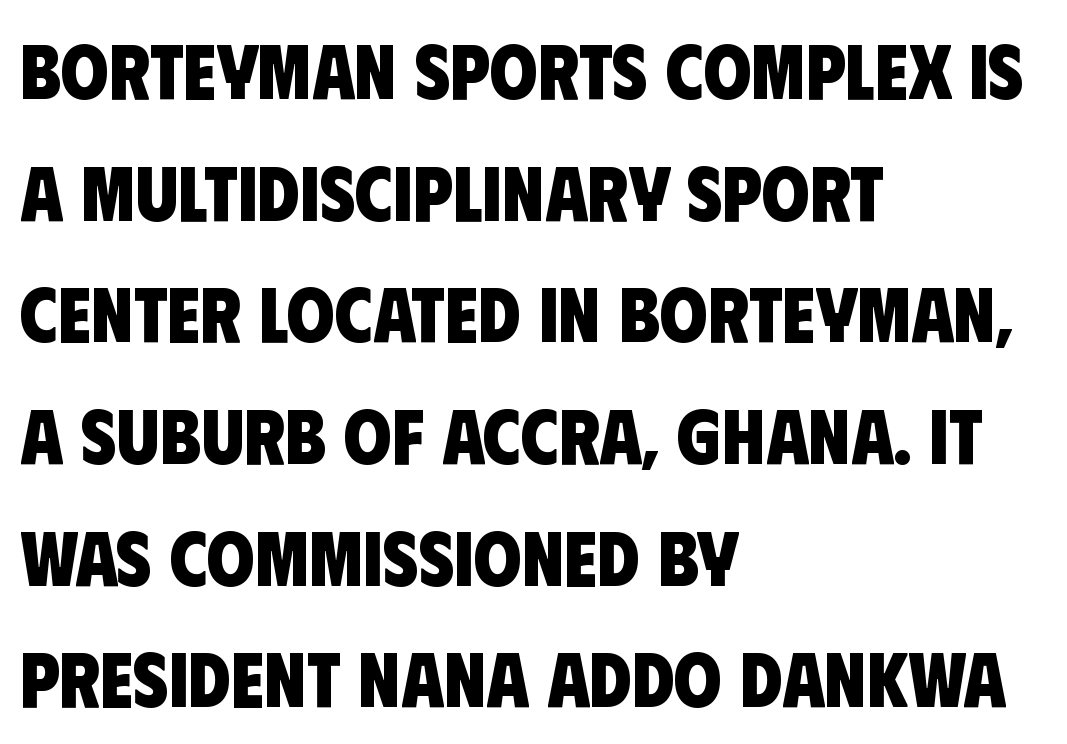
Q: Is the text bold? A: Yes.
Q: Is the typeface a serif or a sans-serif typeface? A: Sans-serif.
Q: Is the text underlined? A: No.
Q: How is the paragraph aligned? A: Left-aligned.
Q: Is the spacing between letters normal or unusually wide? A: Normal.
Q: Is the spacing between lines tight, normal or loose? A: Normal.
Q: Width (condensed, normal, or wide)? A: Condensed.
Q: Stroke contrast? A: Low.
Q: x-height? A: Large.
Q: Monospaced? A: No.
